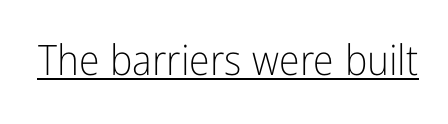
Q: Is the text bold? A: No.
Q: Is the text italic (slanted)? A: No, it is upright.
Q: Is the typeface a serif or a sans-serif typeface? A: Sans-serif.
Q: Is the text underlined? A: Yes.
Q: Is the spacing between letters normal or unusually wide? A: Normal.
Q: Width (condensed, normal, or wide)? A: Condensed.
Q: Stroke contrast? A: Low.
Q: x-height? A: Medium.
Q: Monospaced? A: No.
